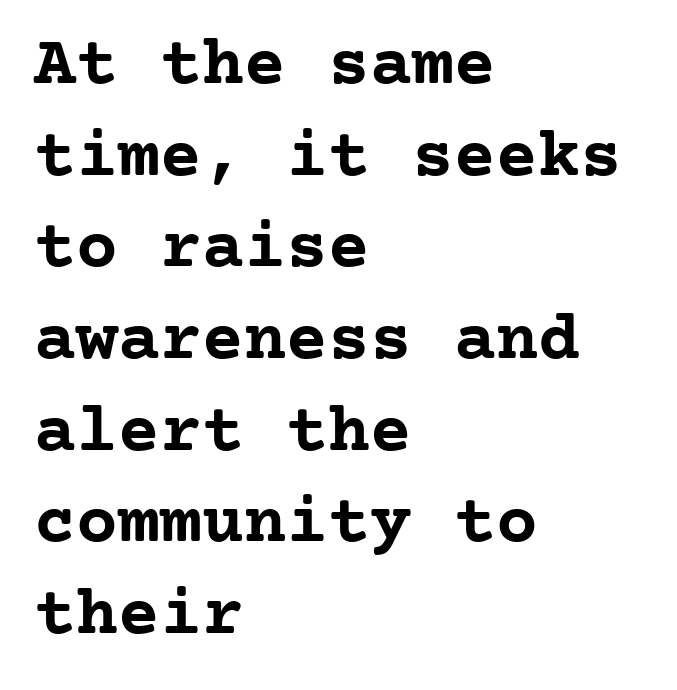
The image shows 70 px semibold serif type, upright, monospaced; set left-aligned, normal line spacing (1.31x), normal letter spacing, not underlined; low stroke contrast and a medium x-height.
